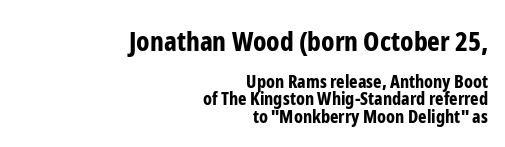
Q: Is the text bold? A: Yes.
Q: Is the text italic (slanted)? A: No, it is upright.
Q: Is the text underlined? A: No.
Q: How is the paragraph aligned? A: Right-aligned.
Q: Is the spacing between letters normal or unusually wide? A: Normal.
Q: Is the spacing between lines tight, normal or loose? A: Tight.
Q: Which block of text is set in a larger size, the first (top) or the second (bottom)? A: The first (top) one.
